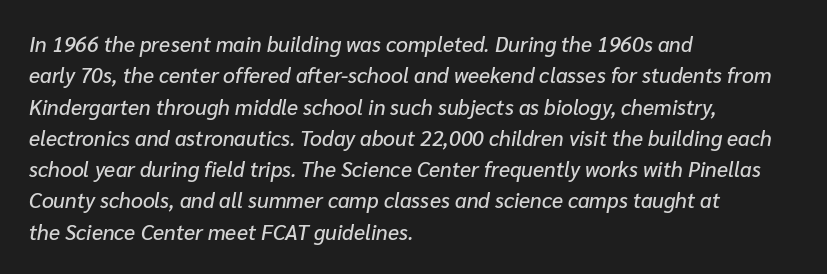
Q: Is the text italic (slanted)? A: Yes, it leans right by about 10 degrees.
Q: Is the text underlined? A: No.
Q: How is the paragraph aligned? A: Left-aligned.
Q: Is the spacing between letters normal or unusually wide? A: Normal.
Q: Is the spacing between lines tight, normal or loose? A: Normal.
